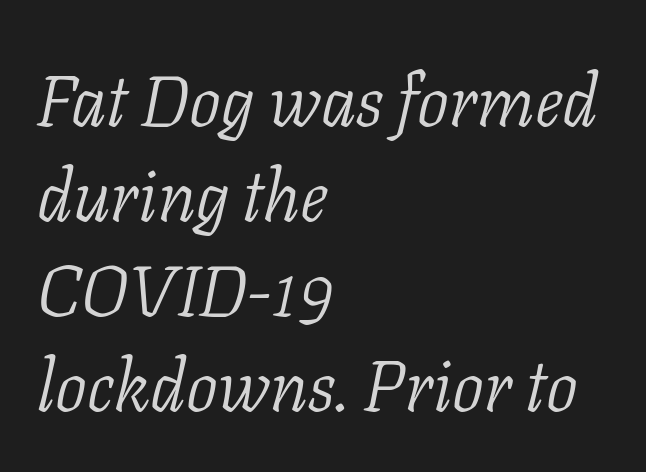
Q: Is the text bold? A: No.
Q: Is the text italic (slanted)? A: Yes, it leans right by about 11 degrees.
Q: Is the typeface a serif or a sans-serif typeface? A: Serif.
Q: Is the text underlined? A: No.
Q: How is the paragraph aligned? A: Left-aligned.
Q: Is the spacing between letters normal or unusually wide? A: Normal.
Q: Is the spacing between lines tight, normal or loose? A: Normal.
Q: Width (condensed, normal, or wide)? A: Normal.
Q: Stroke contrast? A: Low.
Q: x-height? A: Medium.
Q: Monospaced? A: No.
